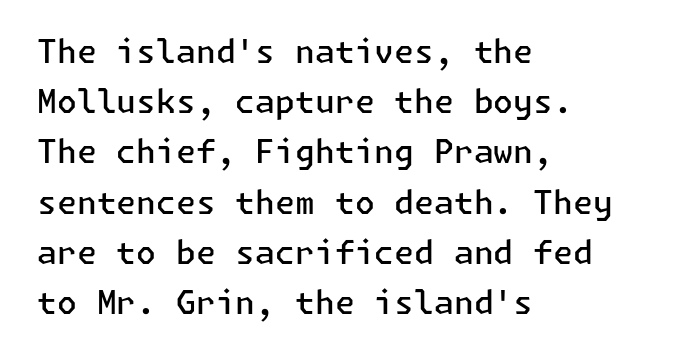
Q: Is the text bold? A: Semi-bold.
Q: Is the text italic (slanted)? A: No, it is upright.
Q: Is the typeface a serif or a sans-serif typeface? A: Sans-serif.
Q: Is the text underlined? A: No.
Q: How is the paragraph aligned? A: Left-aligned.
Q: Is the spacing between letters normal or unusually wide? A: Normal.
Q: Is the spacing between lines tight, normal or loose? A: Normal.
Q: Width (condensed, normal, or wide)? A: Normal.
Q: Stroke contrast? A: Low.
Q: x-height? A: Medium.
